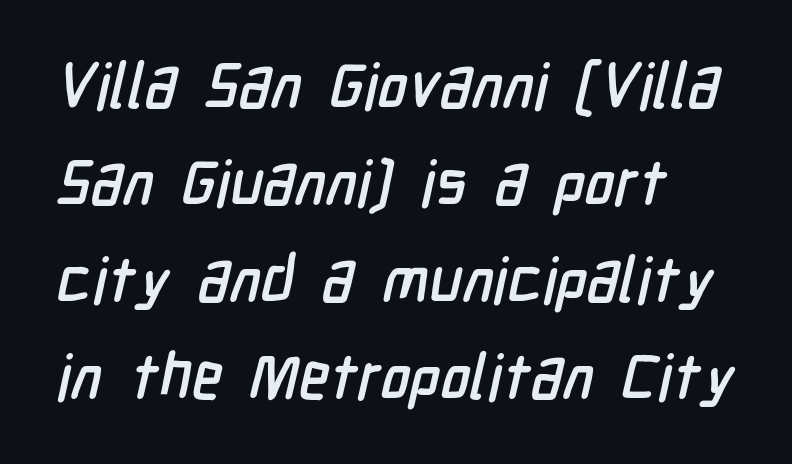
The image shows 63 px condensed sans-serif type; set left-aligned, normal line spacing (1.54x), normal letter spacing, not underlined; low stroke contrast and a medium x-height.
